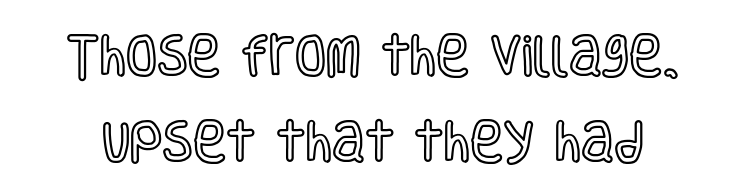
Q: Is the text italic (slanted)? A: No, it is upright.
Q: Is the text underlined? A: No.
Q: Is the spacing between letters normal or unusually wide? A: Normal.
Q: Is the spacing between lines tight, normal or loose? A: Loose.
Q: Width (condensed, normal, or wide)? A: Condensed.
Q: x-height? A: Large.
Q: Monospaced? A: No.
